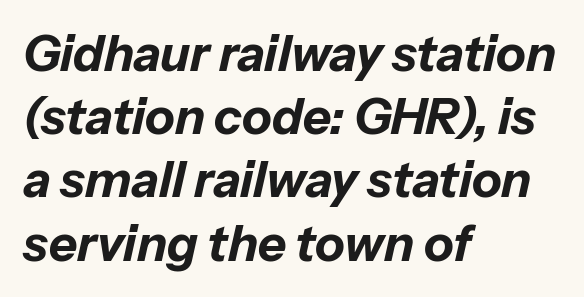
Emphasis-style slanted type is in use. Is this a fixed-width face? No — the glyphs have proportional, varying widths. All the whitespace from short lines collects on the right. Typesetter's note: full bold, strokes at maximum text heaviness.
